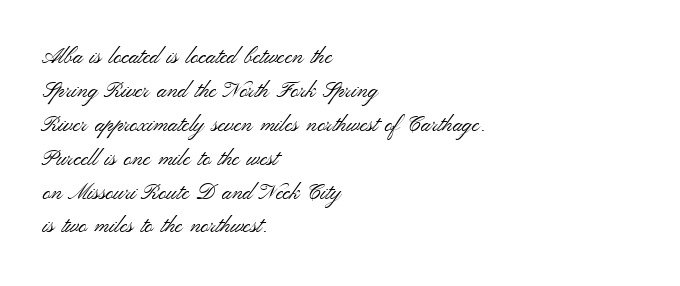
{"bold": "no", "underline": "no", "align": "left", "line_spacing": "normal", "line_spacing_ratio": 1.54, "letter_spacing": "normal", "letter_spacing_em": 0.0, "glyph_px": 22}
